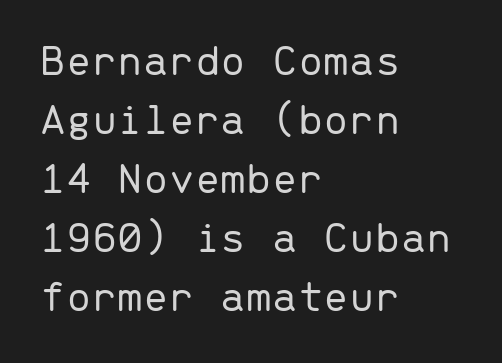
The image shows 46 px light sans-serif type, upright, monospaced; set left-aligned, normal line spacing (1.28x), normal letter spacing, not underlined; low stroke contrast and a medium x-height.
